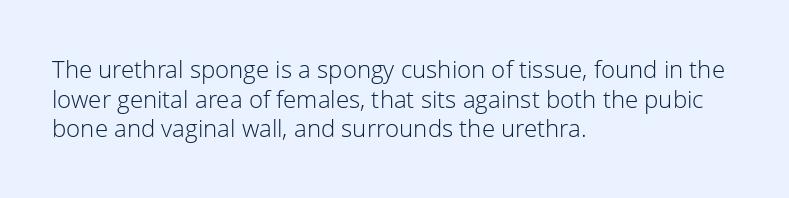
The image shows 24 px text type, upright; set left-aligned, line spacing 1.23x, normal letter spacing, not underlined.
